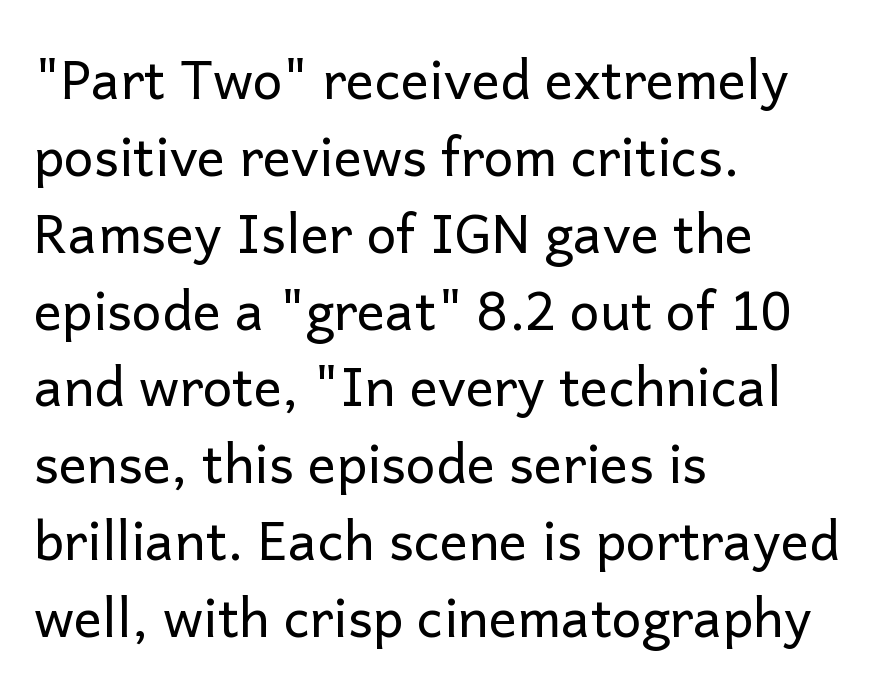
Characters remain perfectly vertical along every line. Character widths vary here, with narrow letters taking less room than wide ones. The letterforms sit at book weight or below. The font family rendered here belongs to the sans-serif group.
